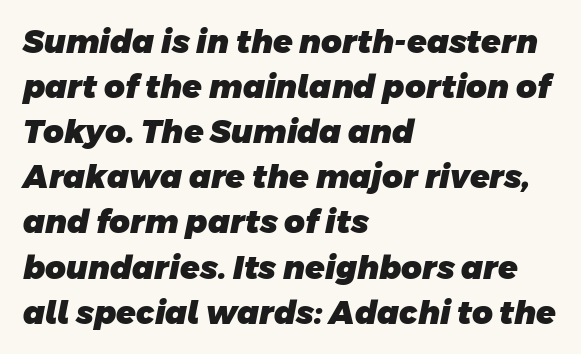
The image shows 32 px heavy sans-serif type; set left-aligned, normal line spacing (1.41x), normal letter spacing, not underlined; low stroke contrast and a large x-height.
